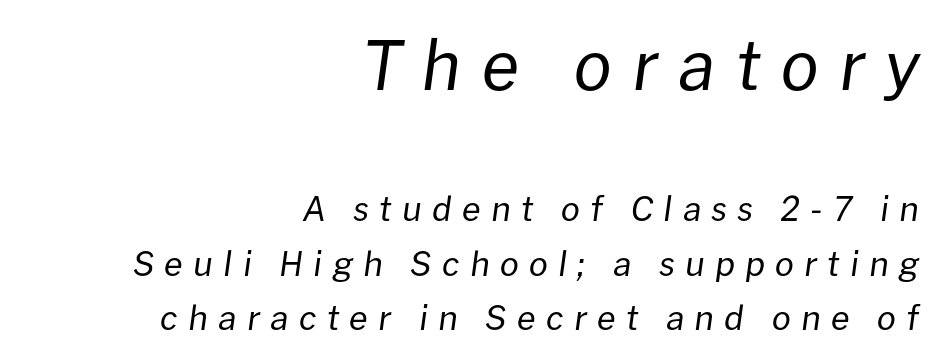
The rendering uses a moderate line-height, typical for paragraphs. The lines in this sample share a right terminus and differ only in where they begin. Scale decreases going downward across the two blocks. Bold? No — there's no thickening of the strokes.
